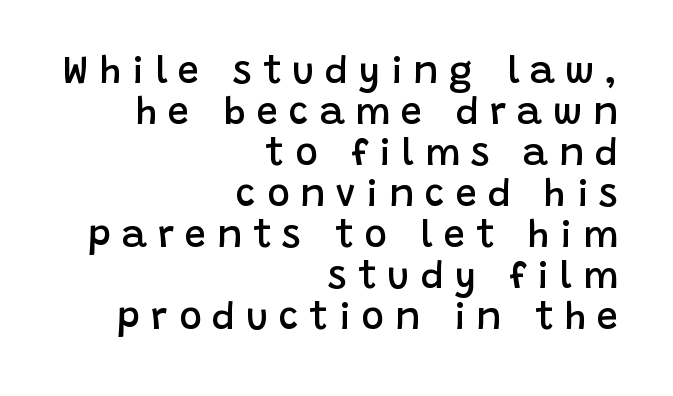
Q: Is the text bold? A: Semi-bold.
Q: Is the text italic (slanted)? A: No, it is upright.
Q: Is the typeface a serif or a sans-serif typeface? A: Sans-serif.
Q: Is the text underlined? A: No.
Q: How is the paragraph aligned? A: Right-aligned.
Q: Is the spacing between letters normal or unusually wide? A: Unusually wide.
Q: Is the spacing between lines tight, normal or loose? A: Tight.
Q: Width (condensed, normal, or wide)? A: Normal.
Q: Stroke contrast? A: Low.
Q: x-height? A: Large.
Q: Monospaced? A: No.
